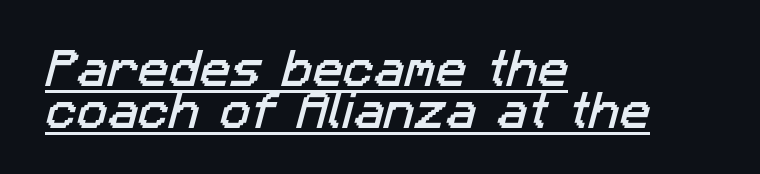
The typesetter chose a ragged-right arrangement here. These lines keep a tight, regular rhythm from letter to letter. You can see a thin bar hugging the bottom of the glyphs. Each letter keeps its own natural width here, so spacing adapts to shape. A typesetter would call this leading minimal, almost set solid. What kind of face is this? One without serifs — a sans.
